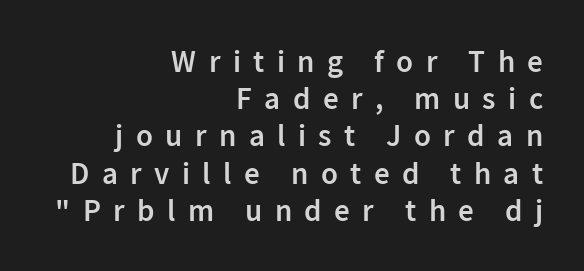
{"serif": "no", "italic": "no", "bold": "semi", "weight": "semibold", "width": "normal", "stroke_contrast": "low", "x_height": "medium", "monospaced": "no", "underline": "no", "align": "right", "line_spacing_ratio": 1.2, "letter_spacing": "wide", "letter_spacing_em": 0.4, "glyph_px": 31}
